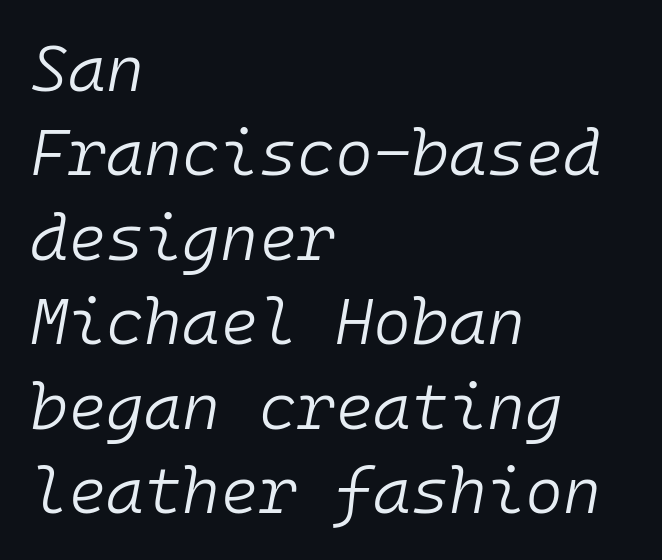
Only glyphs here, with clear space below each row. Reading down the block, your eye returns to a fixed left position each line. A normal amount of white space separates one row of letters from the next. Note the uniform advance width — an 'i' takes as much space as an 'm'. Bold? No — there's no thickening of the strokes. Compared with typical body copy, the letter spacing here is the same.
